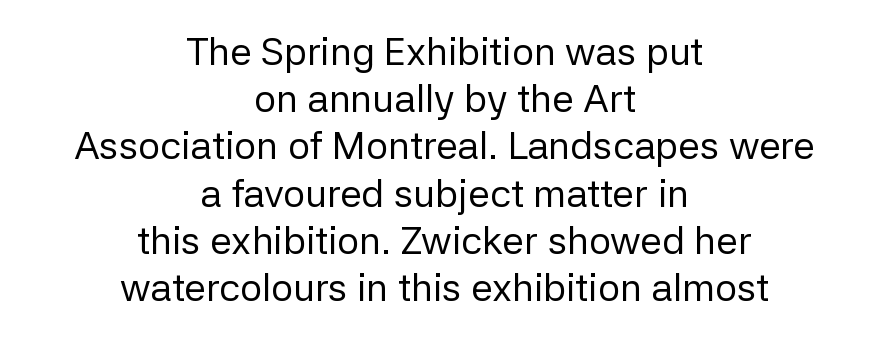
The image shows 39 px regular-weight sans-serif type, upright; set centered, line spacing 1.21x, normal letter spacing, not underlined; low stroke contrast and a medium x-height.
